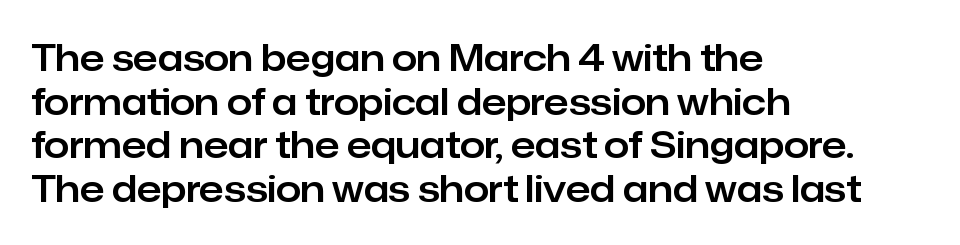
Examine the stroke ends and you'll find no serifs. This sample has the flowing, uneven cadence of proportional lettering. In terms of posture, this sample is upright. The rag falls on the right side of this text block. Inter-character spacing is left at the font's built-in metrics.
